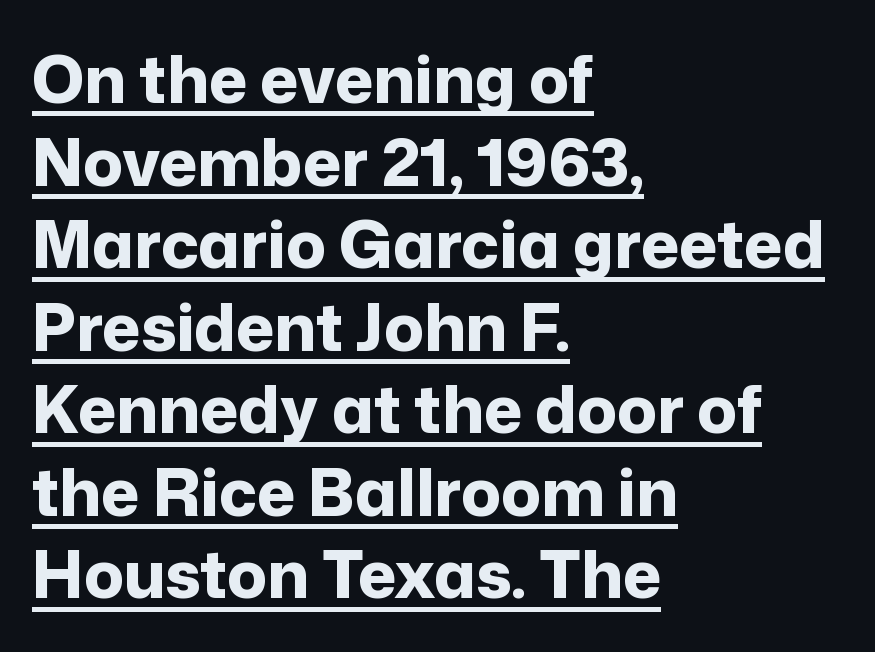
The image shows 65 px bold sans-serif type, upright; set left-aligned, normal line spacing (1.27x), normal letter spacing, underlined; low stroke contrast and a medium x-height.
